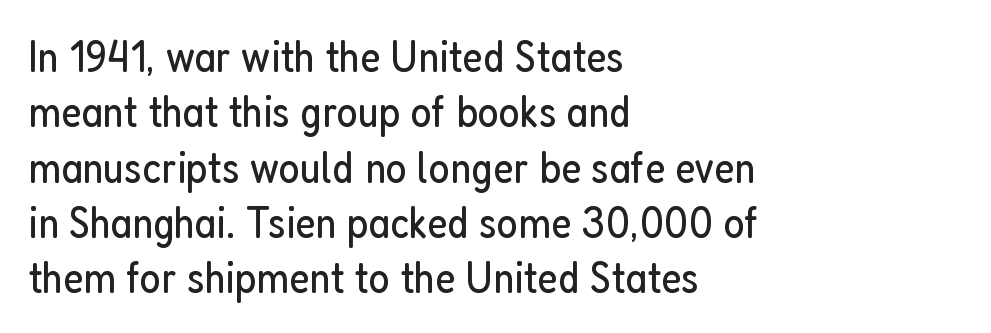
The image shows 45 px regular-weight, condensed sans-serif type, upright; set left-aligned, line spacing 1.23x, normal letter spacing, not underlined; low stroke contrast and a medium x-height.
